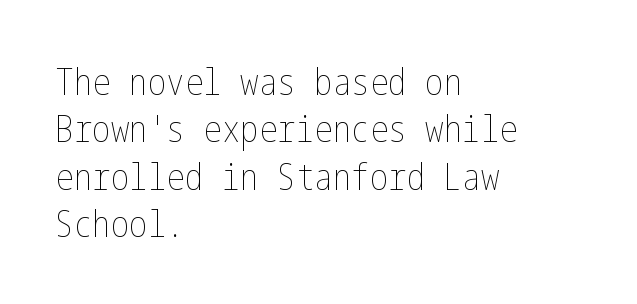
{"italic": "no", "bold": "no", "weight": "thin", "width": "condensed", "stroke_contrast": "low", "x_height": "medium", "underline": "no", "align": "left", "line_spacing": "normal", "line_spacing_ratio": 1.28, "letter_spacing": "normal", "letter_spacing_em": 0.0, "glyph_px": 37}
